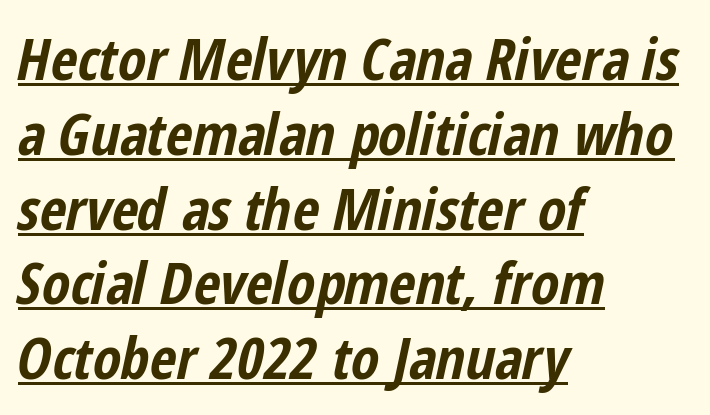
{"italic": "yes", "lean": "right", "slant_degrees": 12, "bold": "yes", "weight": "bold", "width": "condensed", "stroke_contrast": "low", "x_height": "medium", "monospaced": "no", "underline": "yes", "align": "left", "line_spacing": "normal", "line_spacing_ratio": 1.29, "letter_spacing": "normal", "letter_spacing_em": 0.0, "glyph_px": 58}
